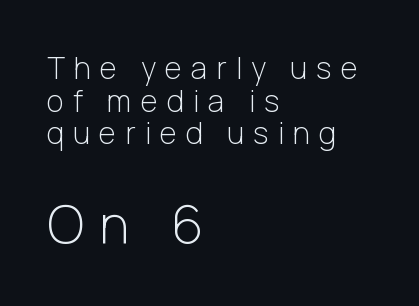
{"serif": "no", "italic": "no", "bold": "no", "weight": "light", "width": "normal", "stroke_contrast": "low", "x_height": "medium", "monospaced": "no", "underline": "no", "align": "left", "line_spacing": "tight", "line_spacing_ratio": 1.09, "letter_spacing": "wide", "letter_spacing_em": 0.3, "larger_block": "second", "size_ratio": 1.73, "glyph_px": 52}
